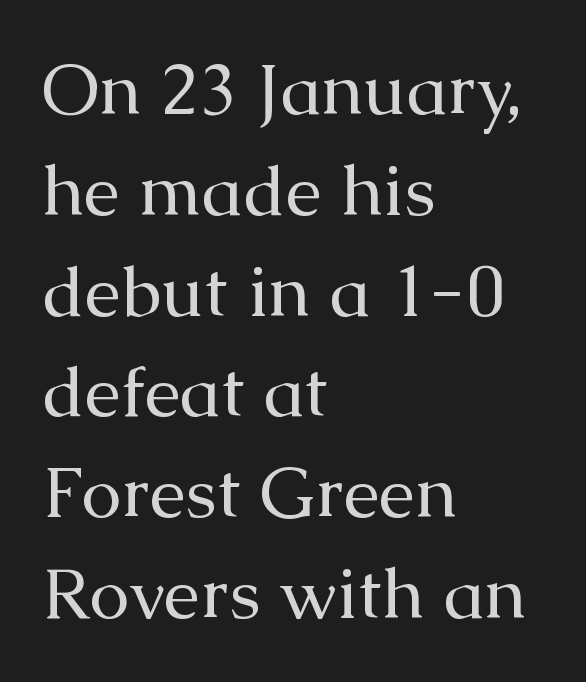
The image shows 72 px regular-weight serif type, upright; set left-aligned, normal line spacing (1.4x), normal letter spacing, not underlined; medium stroke contrast and a medium x-height.
